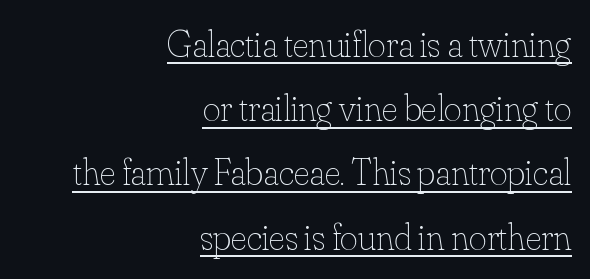
The image shows 38 px thin type, upright; set right-aligned, normal line spacing (1.69x), normal letter spacing, underlined; low stroke contrast and a small x-height.
